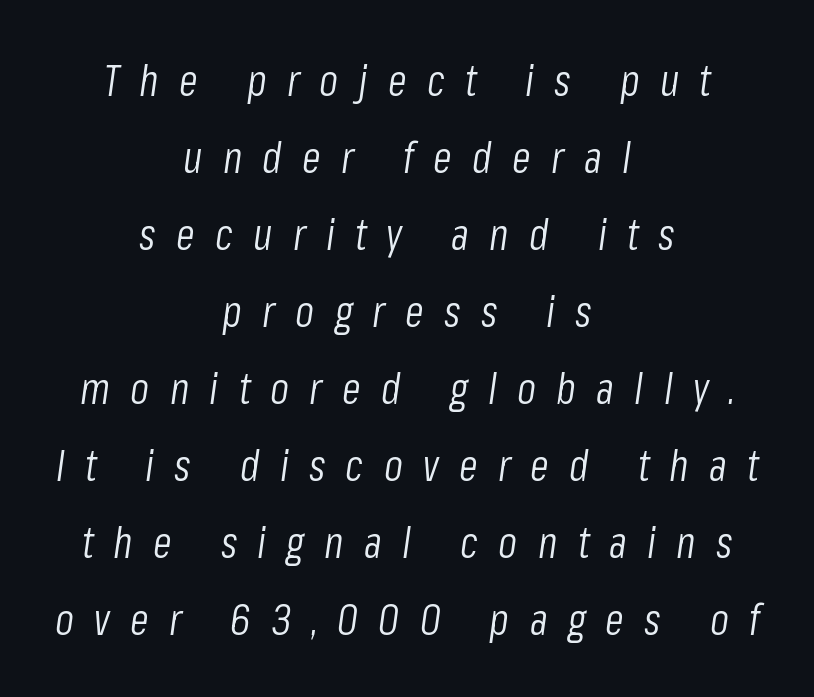
The image shows 43 px light, condensed type, italic (leaning right); set centered, line spacing 1.79x, unusually wide letter spacing (+0.47 em), not underlined; low stroke contrast and a medium x-height.
